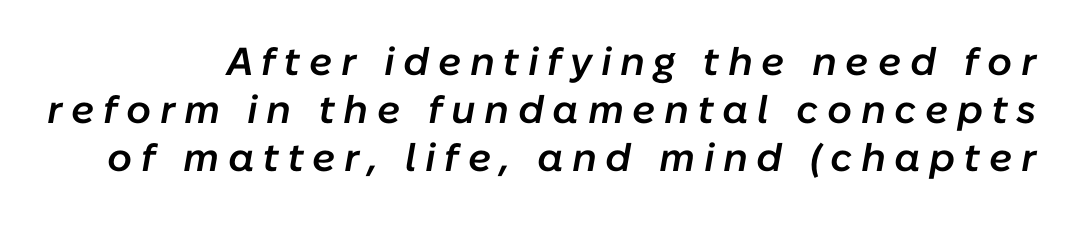
The image shows 39 px semibold type, italic (leaning right); set line spacing 1.23x, unusually wide letter spacing (+0.22 em), not underlined; low stroke contrast and a medium x-height.
